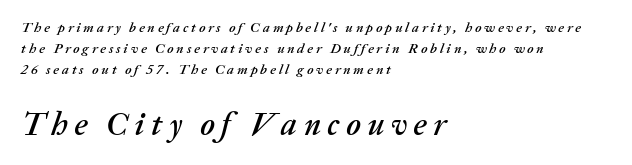
The image shows 32 px text type, italic (leaning right); set left-aligned, normal line spacing (1.51x), unusually wide letter spacing (+0.2 em), not underlined; the second (bottom) block is 2.29x larger; medium stroke contrast and a medium x-height.
